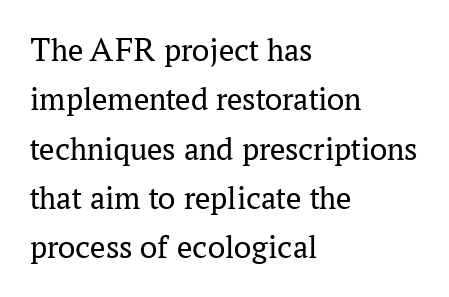
{"serif": "yes", "italic": "no", "bold": "no", "weight": "regular", "width": "normal", "stroke_contrast": "medium", "x_height": "medium", "monospaced": "no", "underline": "no", "align": "left", "line_spacing": "normal", "line_spacing_ratio": 1.45, "letter_spacing": "normal", "letter_spacing_em": 0.0, "glyph_px": 34}
